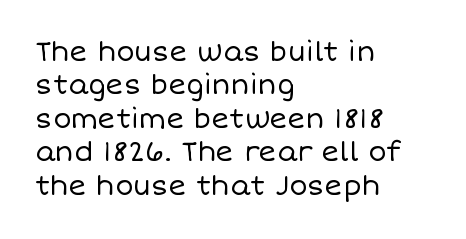
{"italic": "no", "bold": "no", "underline": "no", "align": "left", "line_spacing_ratio": 1.24, "letter_spacing": "normal", "letter_spacing_em": 0.0, "glyph_px": 27}
